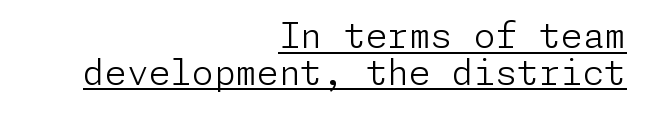
Q: Is the text bold? A: No.
Q: Is the text italic (slanted)? A: No, it is upright.
Q: Is the typeface a serif or a sans-serif typeface? A: Sans-serif.
Q: Is the text underlined? A: Yes.
Q: How is the paragraph aligned? A: Right-aligned.
Q: Is the spacing between letters normal or unusually wide? A: Normal.
Q: Is the spacing between lines tight, normal or loose? A: Tight.
Q: Width (condensed, normal, or wide)? A: Normal.
Q: Stroke contrast? A: Low.
Q: x-height? A: Medium.
